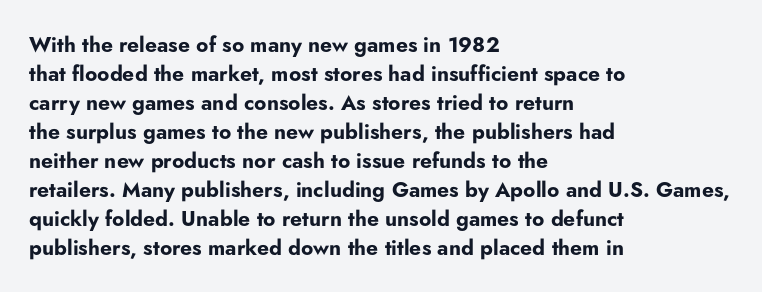
The image shows 21 px bold type, upright; set left-aligned, normal line spacing (1.38x), normal letter spacing, not underlined.
